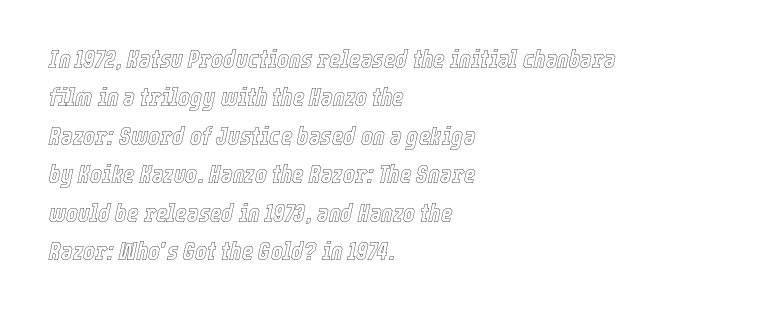
The leading is moderate, giving the passage an even texture. The typesetter chose a ragged-right arrangement here. Glance below the letters and you will spot only blank space. Observe the ordinary spacing: letters are neighbours, not strangers. Designer's note — italics engaged.
